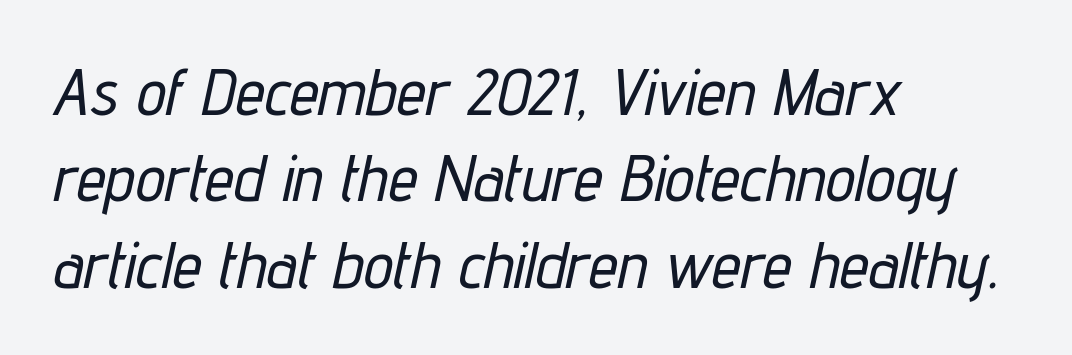
Q: Is the text italic (slanted)? A: Yes, it leans right by about 12 degrees.
Q: Is the text underlined? A: No.
Q: How is the paragraph aligned? A: Left-aligned.
Q: Is the spacing between letters normal or unusually wide? A: Normal.
Q: Is the spacing between lines tight, normal or loose? A: Normal.
Q: Width (condensed, normal, or wide)? A: Condensed.
Q: Stroke contrast? A: Low.
Q: x-height? A: Medium.
Q: Monospaced? A: No.
